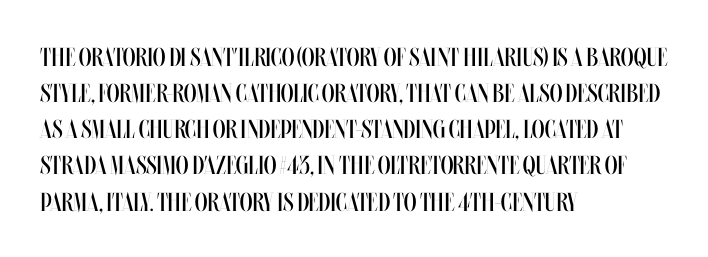
Teacher's note: observe the even left margin — that is flush-left alignment. Students, note that the glyphs here touch the page at normal intervals. Do the letters lean? They stand straight. Descenders hang freely into open space. Stem width sits at or under what a default text font uses.
